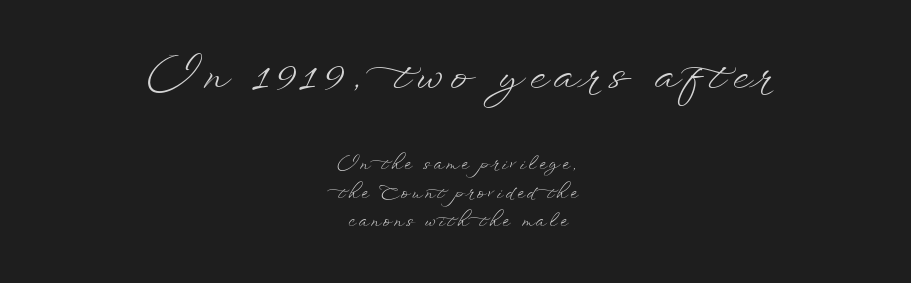
Q: Is the text bold? A: No.
Q: Is the text italic (slanted)? A: Yes.
Q: Is the text underlined? A: No.
Q: How is the paragraph aligned? A: Centered.
Q: Is the spacing between lines tight, normal or loose? A: Normal.
Q: Which block of text is set in a larger size, the first (top) or the second (bottom)? A: The first (top) one.
Q: Width (condensed, normal, or wide)? A: Wide.
Q: Stroke contrast? A: Low.
Q: x-height? A: Small.
Q: Monospaced? A: No.
